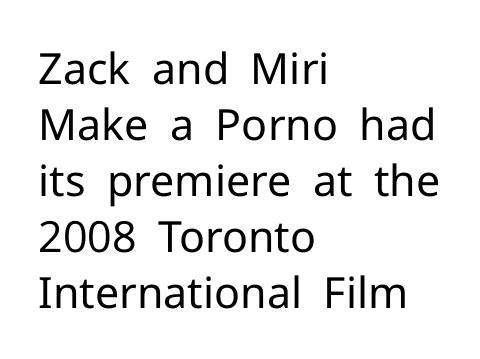
Q: Is the text bold? A: No.
Q: Is the text italic (slanted)? A: No, it is upright.
Q: Is the typeface a serif or a sans-serif typeface? A: Sans-serif.
Q: Is the text underlined? A: No.
Q: How is the paragraph aligned? A: Left-aligned.
Q: Is the spacing between letters normal or unusually wide? A: Normal.
Q: Is the spacing between lines tight, normal or loose? A: Normal.
Q: Width (condensed, normal, or wide)? A: Normal.
Q: Stroke contrast? A: Low.
Q: x-height? A: Medium.
Q: Monospaced? A: No.
